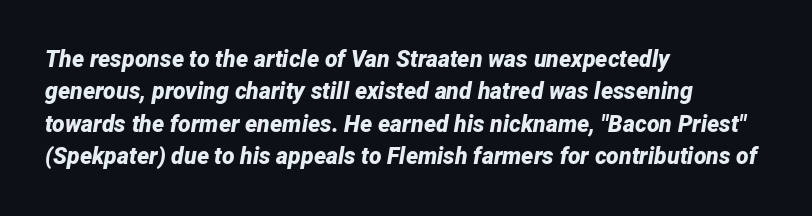
Q: Is the text bold? A: Yes.
Q: Is the text italic (slanted)? A: Yes, it leans right by about 12 degrees.
Q: Is the text underlined? A: No.
Q: How is the paragraph aligned? A: Left-aligned.
Q: Is the spacing between letters normal or unusually wide? A: Normal.
Q: Is the spacing between lines tight, normal or loose? A: Normal.
